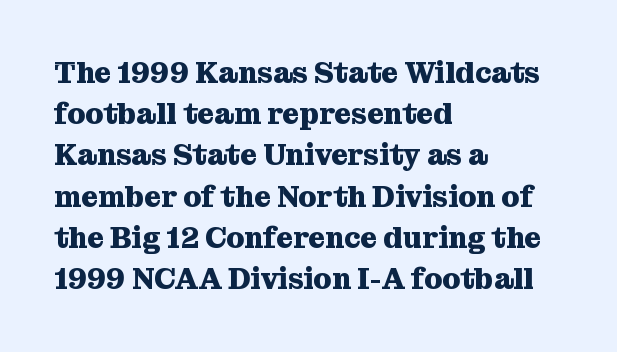
Anything drawn beneath the words? Only blank space. When letters stand straight like this, we call the style roman or upright. If you drew a ruler down the left edge, every line would touch it. Set as a true bold cut, around the 700 mark.
